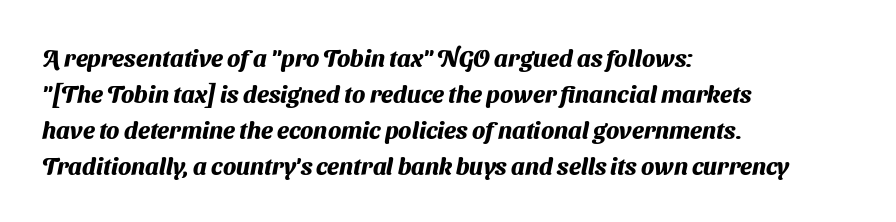
Letter spacing: default. A bare baseline throughout the passage. Each new line begins a customary step beneath the previous one. Which margin do the lines hug? The left one — the right edge is uneven.
